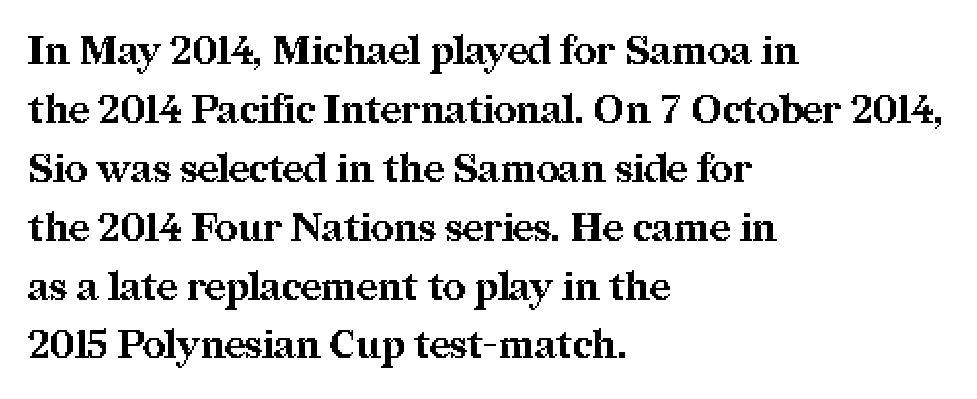
{"serif": "yes", "italic": "no", "bold": "yes", "weight": "bold", "width": "normal", "stroke_contrast": "medium", "x_height": "medium", "monospaced": "no", "underline": "no", "align": "left", "line_spacing": "normal", "line_spacing_ratio": 1.51, "letter_spacing": "normal", "letter_spacing_em": 0.0, "glyph_px": 39}
